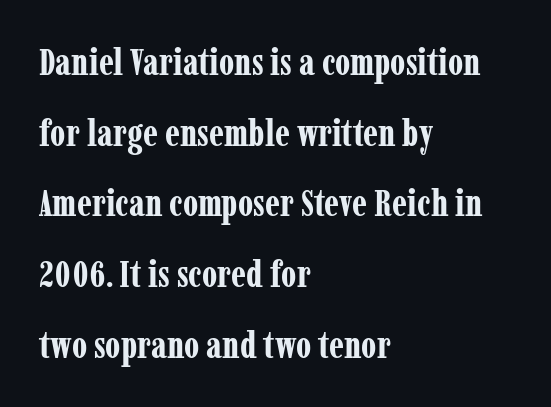
The image shows 37 px bold, condensed serif type, upright; set left-aligned, loose line spacing (1.91x), normal letter spacing, not underlined; low stroke contrast and a medium x-height.
